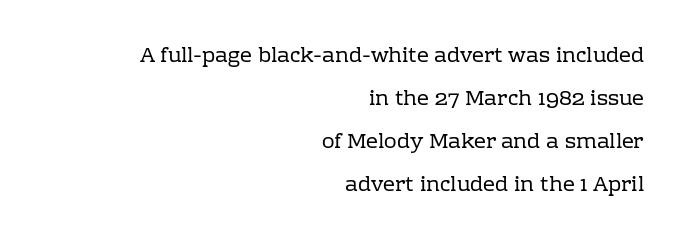
Q: Is the text bold? A: No.
Q: Is the text italic (slanted)? A: No, it is upright.
Q: Is the text underlined? A: No.
Q: How is the paragraph aligned? A: Right-aligned.
Q: Is the spacing between letters normal or unusually wide? A: Normal.
Q: Is the spacing between lines tight, normal or loose? A: Loose.
